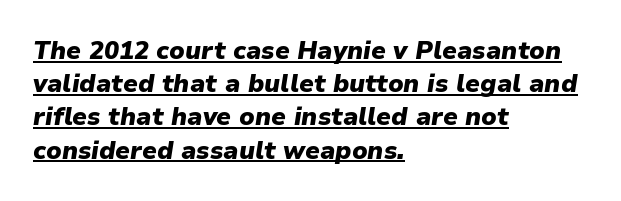
Nobody touched the tracking dial on this one. These lines were composed using italics. Regular leading. The lines in this sample share a left origin and differ only in where they stop. In terms of weight, the rendering is a true, heavy bold. Each line of the rendering has a horizontal stroke beneath the glyphs.
